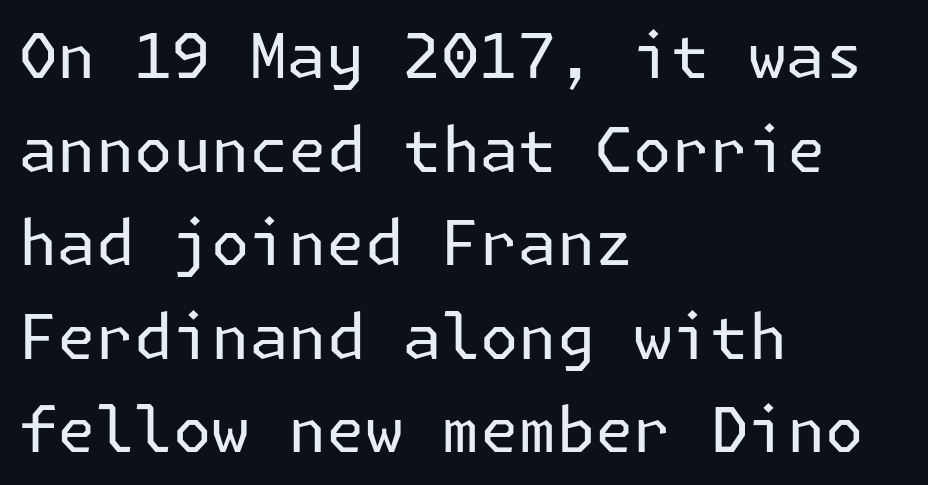
Upright lettering throughout. Layout note: lines flush left. Leading: standard. This rendering features lettering with no underline.
